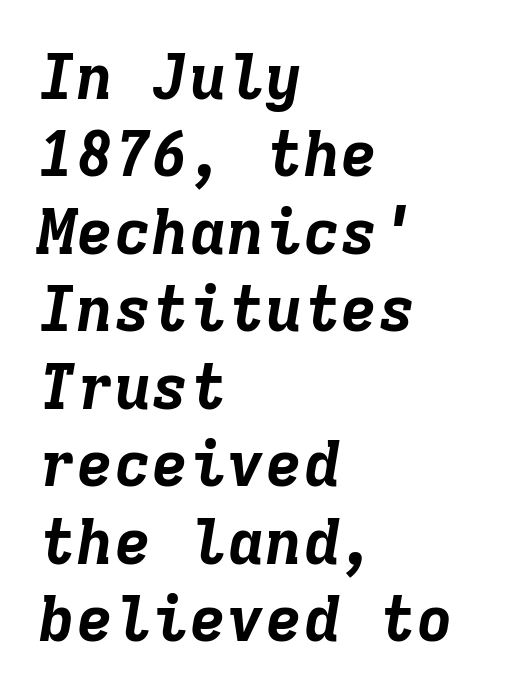
The image shows 63 px bold type, italic (leaning right), monospaced; set left-aligned, line spacing 1.23x, normal letter spacing, not underlined; low stroke contrast and a medium x-height.
